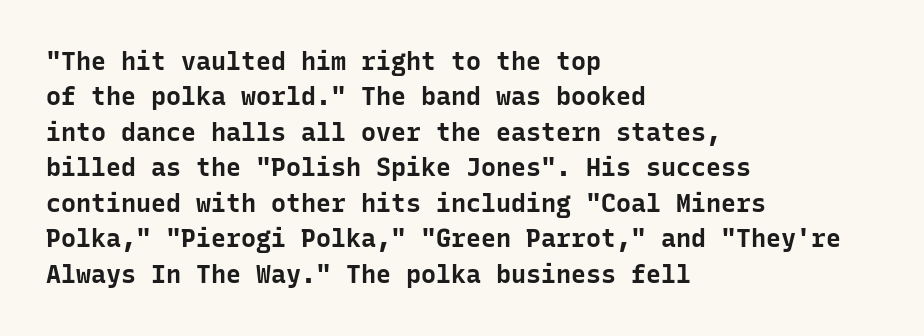
{"italic": "no", "bold": "yes", "underline": "no", "align": "left", "line_spacing": "normal", "line_spacing_ratio": 1.42, "letter_spacing": "normal", "letter_spacing_em": 0.0, "glyph_px": 25}
